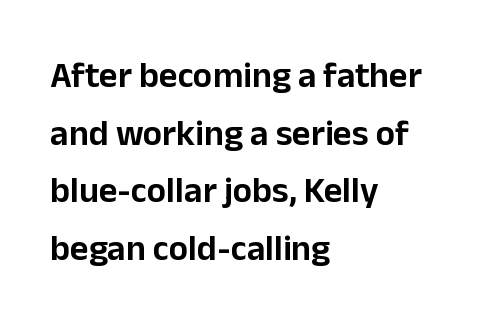
{"serif": "no", "italic": "no", "width": "normal", "stroke_contrast": "low", "x_height": "medium", "monospaced": "no", "underline": "no", "align": "left", "line_spacing": "normal", "line_spacing_ratio": 1.6, "letter_spacing": "normal", "letter_spacing_em": 0.0, "glyph_px": 36}
